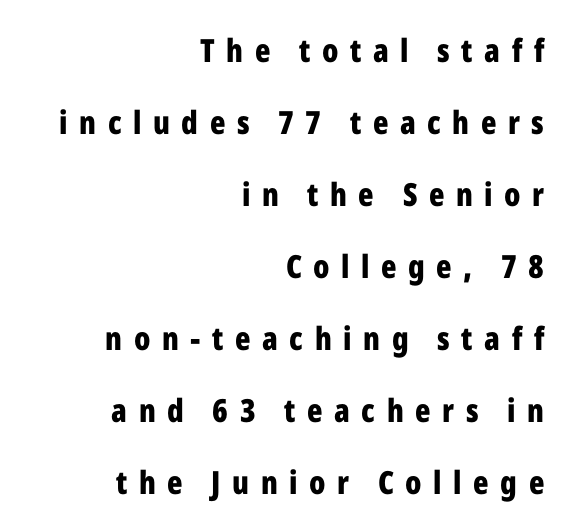
Airy leading. Only glyphs here, with clear space below each row. Examine the stroke ends and you'll find no serifs. Leftover space on each line is placed entirely before the opening word.
